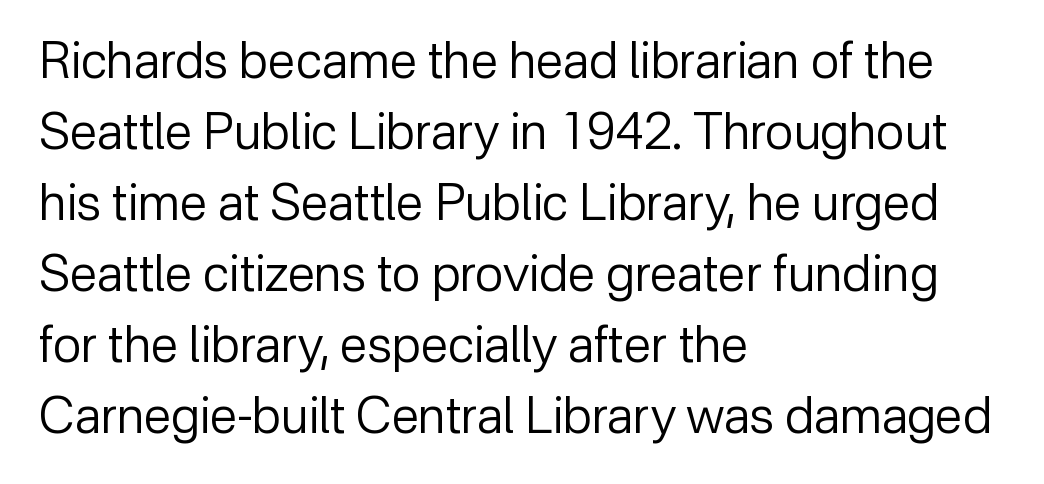
Bold? No — there's no thickening of the strokes. The font family rendered here belongs to the sans-serif group. The setting favours the left margin, as ordinary paragraphs usually do. This is roman type, the default non-slanted kind. Is there much room between lines? A standard amount, neither cramped nor airy. Short note: letters normally spaced.
